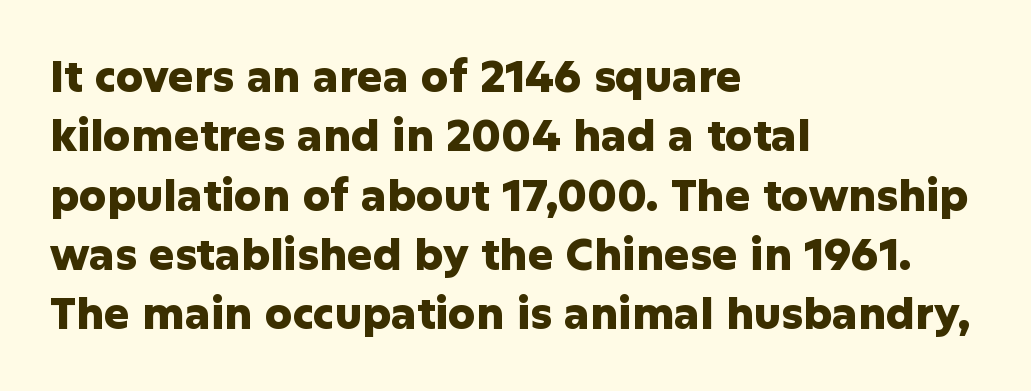
Q: Is the text bold? A: Yes.
Q: Is the text italic (slanted)? A: No, it is upright.
Q: Is the typeface a serif or a sans-serif typeface? A: Sans-serif.
Q: Is the text underlined? A: No.
Q: How is the paragraph aligned? A: Left-aligned.
Q: Is the spacing between letters normal or unusually wide? A: Normal.
Q: Is the spacing between lines tight, normal or loose? A: Normal.
Q: Width (condensed, normal, or wide)? A: Normal.
Q: Stroke contrast? A: Low.
Q: x-height? A: Medium.
Q: Monospaced? A: No.
